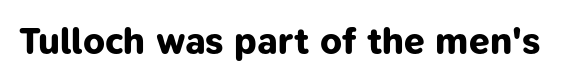
{"serif": "no", "bold": "yes", "weight": "bold", "width": "normal", "stroke_contrast": "low", "x_height": "medium", "monospaced": "no", "underline": "no", "letter_spacing": "normal", "letter_spacing_em": 0.0, "glyph_px": 37}
